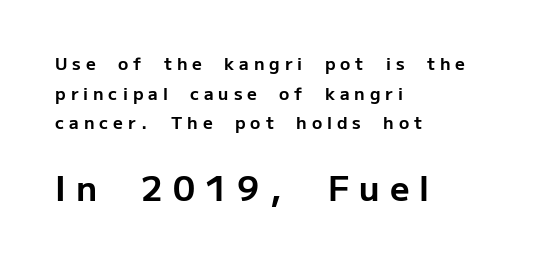
The image shows 34 px bold sans-serif type, upright; set left-aligned, line spacing 1.75x, unusually wide letter spacing (+0.29 em), not underlined; the second (bottom) block is 2.0x larger; low stroke contrast and a medium x-height.
